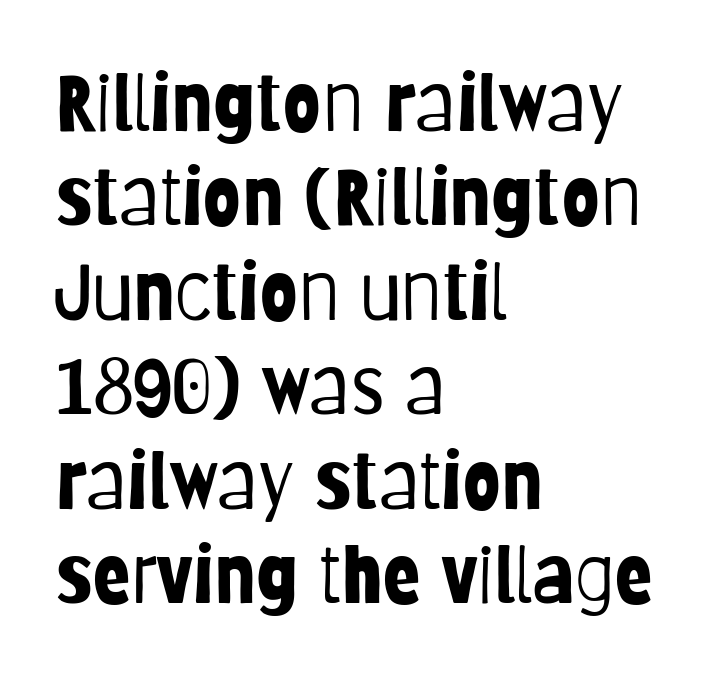
{"serif": "no", "italic": "no", "bold": "no", "weight": "light", "width": "condensed", "stroke_contrast": "low", "x_height": "large", "monospaced": "no", "underline": "no", "align": "left", "line_spacing_ratio": 1.21, "letter_spacing": "normal", "letter_spacing_em": 0.0, "glyph_px": 78}
